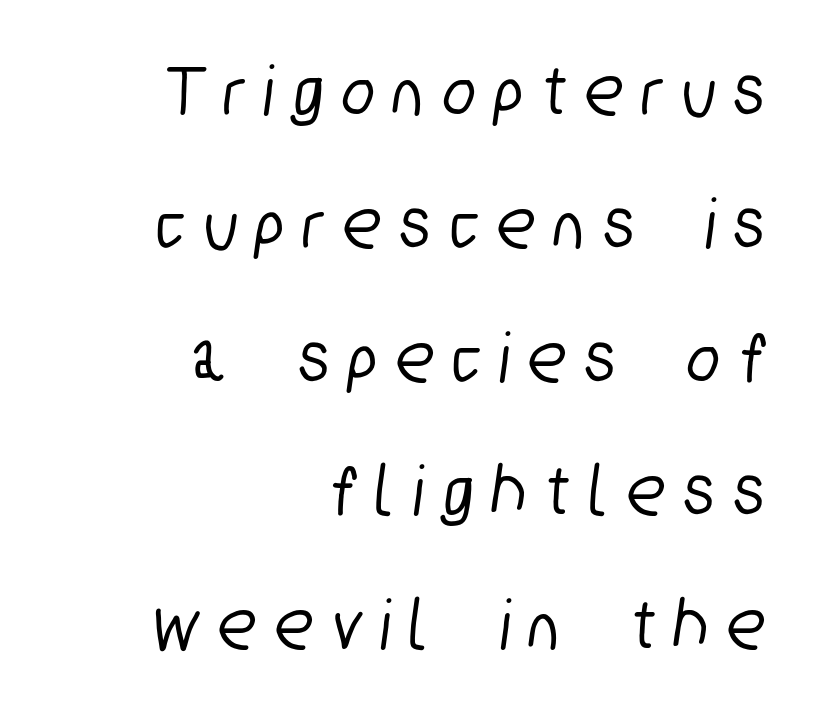
{"serif": "no", "width": "condensed", "stroke_contrast": "low", "x_height": "medium", "monospaced": "no", "underline": "no", "align": "right", "line_spacing_ratio": 1.78, "letter_spacing": "wide", "letter_spacing_em": 0.28, "glyph_px": 75}
